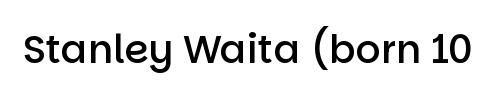
The text was rendered using a sans face with plain stroke endings. Character widths vary here, with narrow letters taking less room than wide ones. Tracking value appears to be zero — textbook default spacing. Its strokes are somewhat broadened, the hallmark of semibold type. Check under the words: just untouched page. These lines were composed using upright roman letters.
